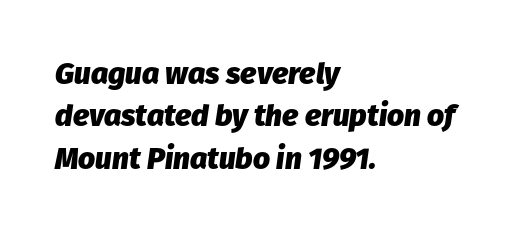
The image shows 30 px heavy type, italic (leaning right); set left-aligned, normal line spacing (1.41x), normal letter spacing, not underlined; low stroke contrast and a medium x-height.
